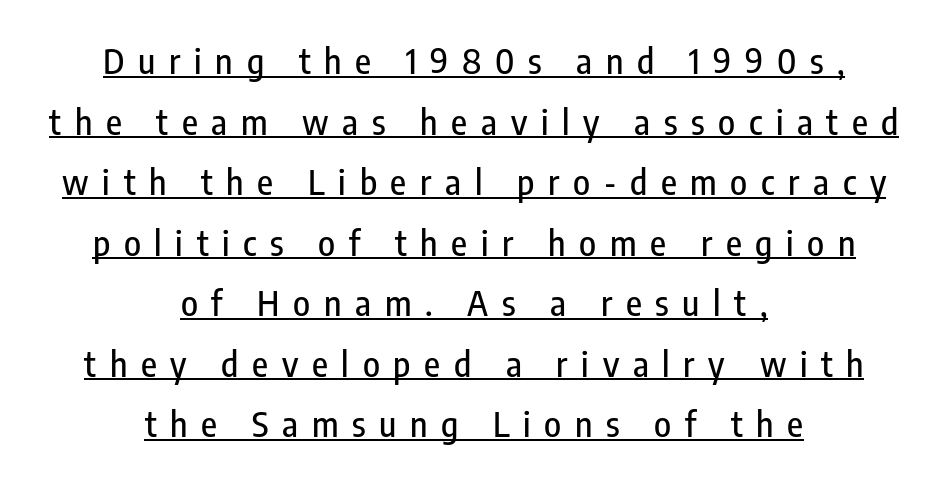
{"serif": "no", "italic": "no", "width": "condensed", "stroke_contrast": "low", "x_height": "medium", "monospaced": "no", "underline": "yes", "align": "center", "line_spacing_ratio": 1.73, "letter_spacing": "wide", "letter_spacing_em": 0.39, "glyph_px": 35}
